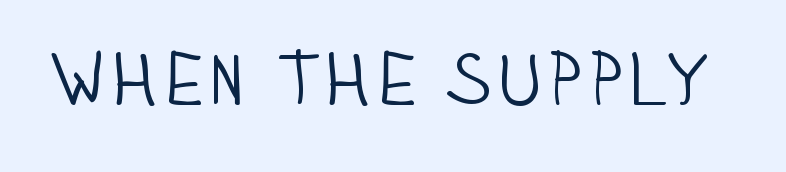
{"serif": "no", "italic": "no", "bold": "no", "weight": "light", "width": "condensed", "stroke_contrast": "low", "x_height": "large", "monospaced": "no", "underline": "no", "letter_spacing": "normal", "letter_spacing_em": 0.0, "glyph_px": 73}
